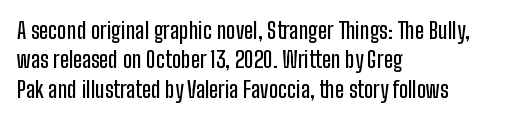
Q: Is the text italic (slanted)? A: No, it is upright.
Q: Is the text underlined? A: No.
Q: How is the paragraph aligned? A: Left-aligned.
Q: Is the spacing between letters normal or unusually wide? A: Normal.
Q: Is the spacing between lines tight, normal or loose? A: Normal.
